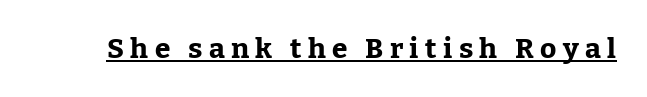
The image shows 28 px bold serif type, upright; set unusually wide letter spacing (+0.23 em), underlined; low stroke contrast and a medium x-height.
